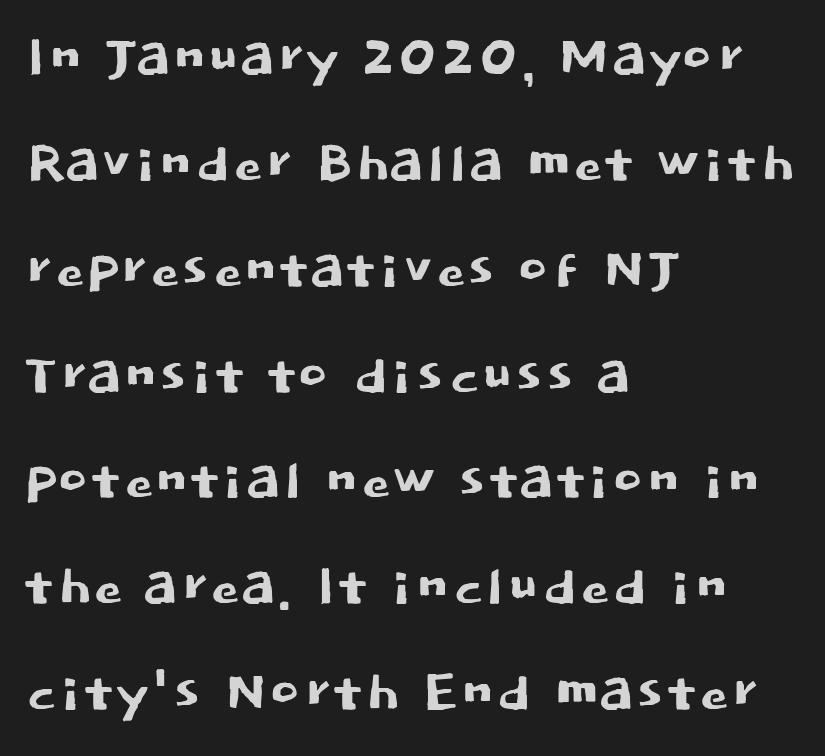
Q: Is the text italic (slanted)? A: No, it is upright.
Q: Is the typeface a serif or a sans-serif typeface? A: Sans-serif.
Q: Is the text underlined? A: No.
Q: How is the paragraph aligned? A: Left-aligned.
Q: Is the spacing between letters normal or unusually wide? A: Normal.
Q: Is the spacing between lines tight, normal or loose? A: Normal.
Q: Width (condensed, normal, or wide)? A: Normal.
Q: Stroke contrast? A: Low.
Q: x-height? A: Large.
Q: Monospaced? A: No.
